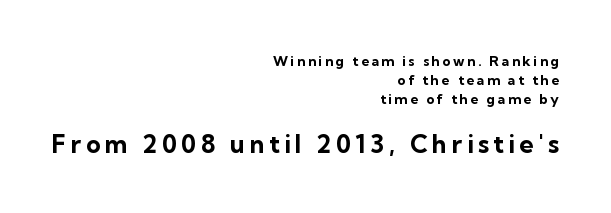
The letters in the lower block stand taller than those in the block above. Any mark beneath the type? The region is blank. Do the letters lean? They stand straight. The lines are quadded right. Chunky letters — that's bold for sure.
